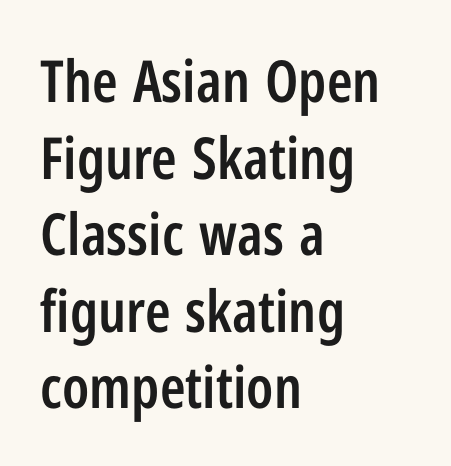
The image shows 58 px semibold, condensed sans-serif type, upright; set left-aligned, normal line spacing (1.32x), normal letter spacing, not underlined; low stroke contrast and a medium x-height.
